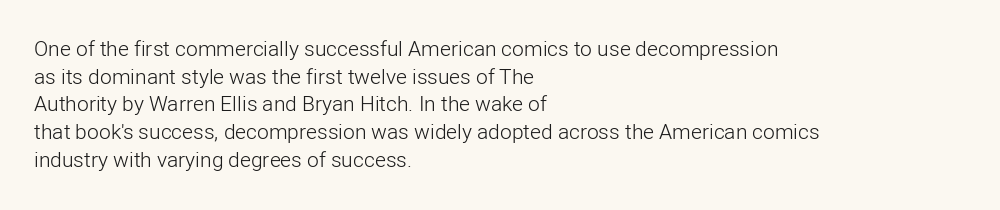
{"italic": "no", "bold": "no", "underline": "no", "align": "left", "line_spacing": "normal", "line_spacing_ratio": 1.32, "letter_spacing": "normal", "letter_spacing_em": 0.0, "glyph_px": 21}
